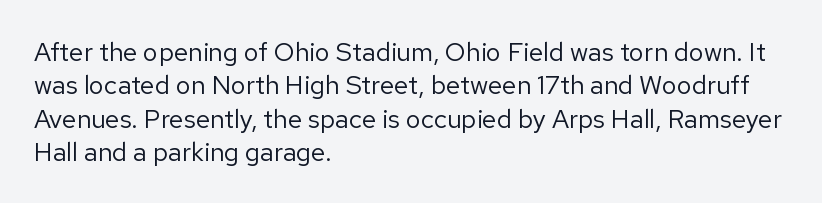
Compared with typical paragraphs, the rows here are spaced about the same. The letters stand straight up with perfectly vertical stems. Short and long lines alike share a common starting point at left. Is the stroke heavy? The answer is a plain regular-or-lighter. In terms of letterspacing, this is plain default setting. Just letters on the line, the space beneath them empty.
